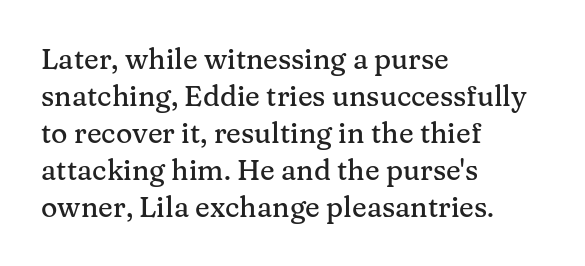
Q: Is the text italic (slanted)? A: No, it is upright.
Q: Is the typeface a serif or a sans-serif typeface? A: Serif.
Q: Is the text underlined? A: No.
Q: How is the paragraph aligned? A: Left-aligned.
Q: Is the spacing between letters normal or unusually wide? A: Normal.
Q: Is the spacing between lines tight, normal or loose? A: Normal.
Q: Width (condensed, normal, or wide)? A: Normal.
Q: Stroke contrast? A: Medium.
Q: x-height? A: Medium.
Q: Monospaced? A: No.
